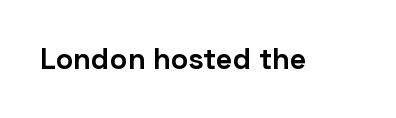
Every stem runs plumb, perpendicular to the baseline. The letters carry no serifs — their stems end cleanly without finishing strokes. The rendering uses natural spacing where letterforms have individual widths. Typographic density is high because the face is bold. Characters follow at the spacing the type designer built in. Any mark beneath the type? The region is blank.
